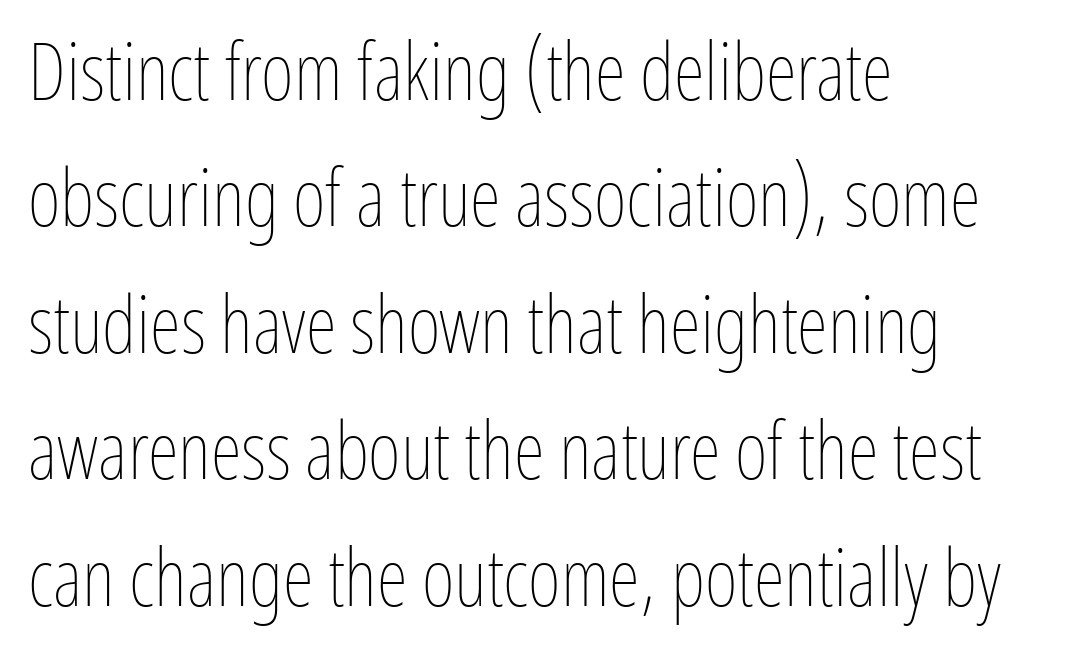
A bare baseline throughout the passage. Is this a fixed-width face? No — the glyphs have proportional, varying widths. The compositor pushed each line to the left boundary. Unlike italic type, these characters show no tilt at all.
